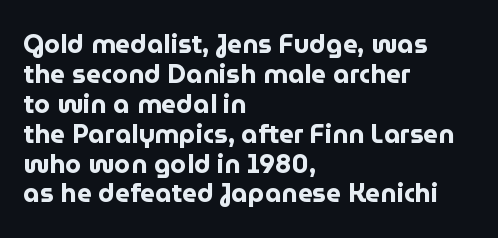
Q: Is the text bold? A: Yes.
Q: Is the text italic (slanted)? A: No, it is upright.
Q: Is the text underlined? A: No.
Q: How is the paragraph aligned? A: Left-aligned.
Q: Is the spacing between letters normal or unusually wide? A: Normal.
Q: Is the spacing between lines tight, normal or loose? A: Tight.
